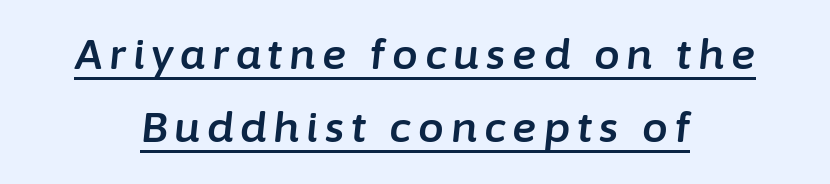
Q: Is the text italic (slanted)? A: Yes, it leans right by about 6 degrees.
Q: Is the text underlined? A: Yes.
Q: How is the paragraph aligned? A: Centered.
Q: Width (condensed, normal, or wide)? A: Normal.
Q: Stroke contrast? A: Low.
Q: x-height? A: Medium.
Q: Monospaced? A: No.
